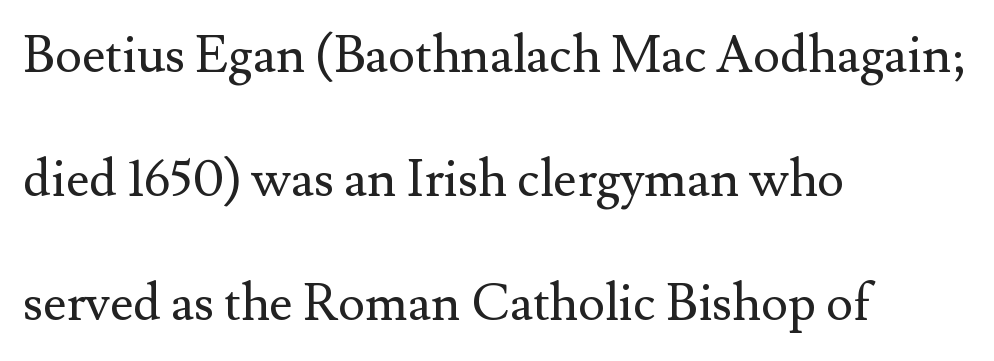
Q: Is the text bold? A: No.
Q: Is the text italic (slanted)? A: No, it is upright.
Q: Is the typeface a serif or a sans-serif typeface? A: Serif.
Q: Is the text underlined? A: No.
Q: How is the paragraph aligned? A: Left-aligned.
Q: Is the spacing between letters normal or unusually wide? A: Normal.
Q: Is the spacing between lines tight, normal or loose? A: Loose.
Q: Width (condensed, normal, or wide)? A: Normal.
Q: Stroke contrast? A: Medium.
Q: x-height? A: Small.
Q: Monospaced? A: No.
